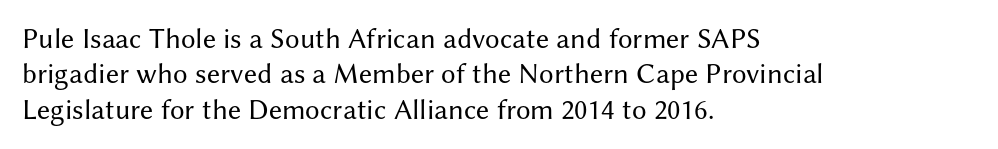
Observe the ordinary spacing: letters are neighbours, not strangers. Do the characters align in a grid? No, the font is proportional. Notice how the stems are strictly vertical — no italics here. The gap between lines stays unmarked. No letter is thick-stroked: the sample isn't bold. This rendering employs a face without finishing strokes, i.e., a sans-serif.
